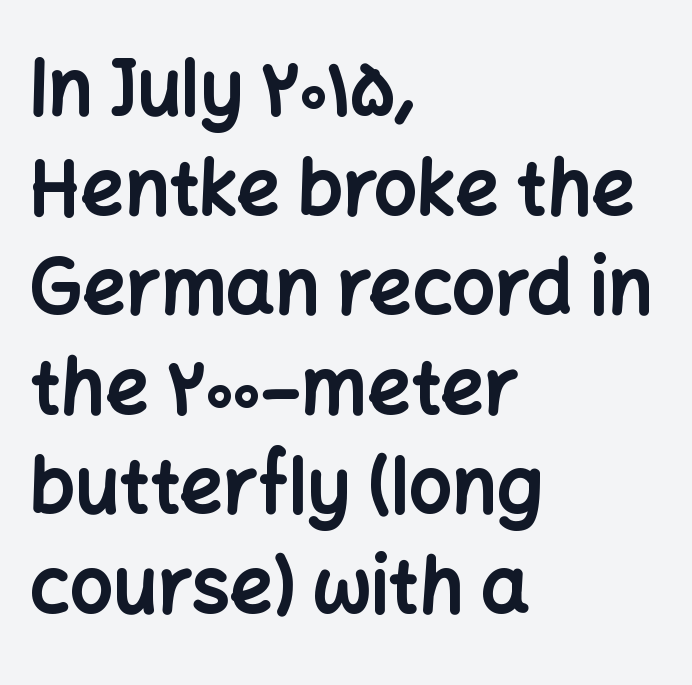
{"serif": "no", "italic": "no", "bold": "yes", "weight": "bold", "width": "normal", "stroke_contrast": "low", "x_height": "medium", "monospaced": "no", "underline": "no", "align": "left", "line_spacing": "normal", "line_spacing_ratio": 1.31, "letter_spacing": "normal", "letter_spacing_em": 0.0, "glyph_px": 76}
